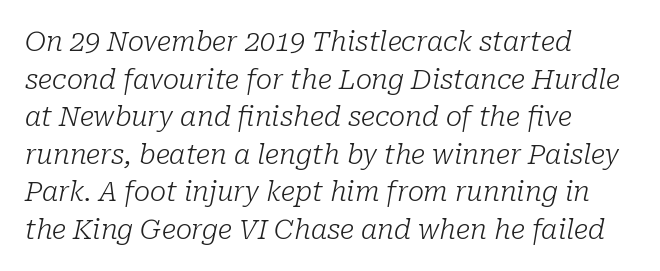
{"italic": "yes", "lean": "right", "slant_degrees": 10, "bold": "no", "underline": "no", "align": "left", "line_spacing": "normal", "line_spacing_ratio": 1.39, "letter_spacing": "normal", "letter_spacing_em": 0.0, "glyph_px": 27}
